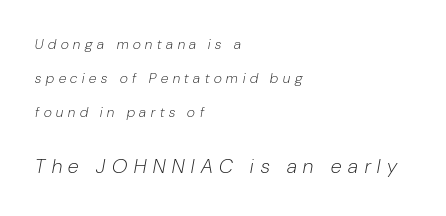
Q: Is the text bold? A: No.
Q: Is the text italic (slanted)? A: Yes, it leans right by about 10 degrees.
Q: Is the text underlined? A: No.
Q: How is the paragraph aligned? A: Left-aligned.
Q: Is the spacing between letters normal or unusually wide? A: Unusually wide.
Q: Is the spacing between lines tight, normal or loose? A: Loose.
Q: Which block of text is set in a larger size, the first (top) or the second (bottom)? A: The second (bottom) one.
